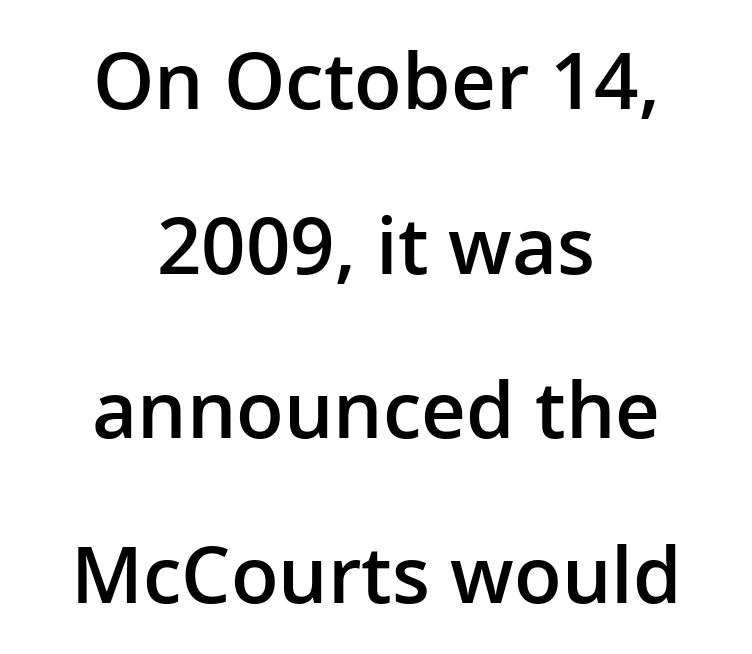
{"serif": "no", "italic": "no", "bold": "semi", "weight": "semibold", "width": "normal", "stroke_contrast": "low", "x_height": "medium", "monospaced": "no", "underline": "no", "align": "center", "line_spacing": "loose", "line_spacing_ratio": 2.11, "letter_spacing": "normal", "letter_spacing_em": 0.0, "glyph_px": 78}
